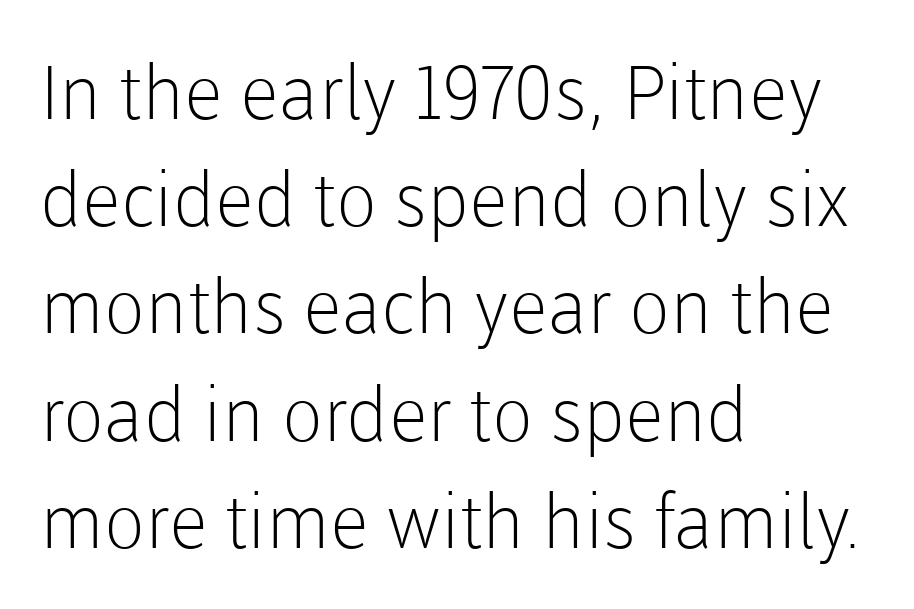
Q: Is the text bold? A: No.
Q: Is the text italic (slanted)? A: No, it is upright.
Q: Is the typeface a serif or a sans-serif typeface? A: Sans-serif.
Q: Is the text underlined? A: No.
Q: How is the paragraph aligned? A: Left-aligned.
Q: Is the spacing between letters normal or unusually wide? A: Normal.
Q: Is the spacing between lines tight, normal or loose? A: Normal.
Q: Width (condensed, normal, or wide)? A: Normal.
Q: Stroke contrast? A: Low.
Q: x-height? A: Medium.
Q: Monospaced? A: No.
